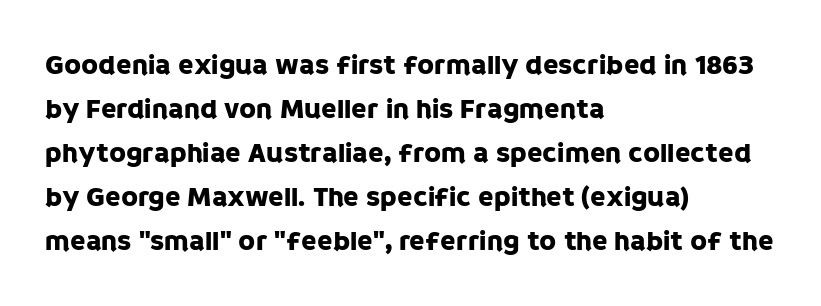
These lines keep a tight, regular rhythm from letter to letter. Observe the absence of serifs on each vertical stroke in this sample. The words here are not underlined. Do the characters align in a grid? No, the font is proportional. Line spacing here is normal.
